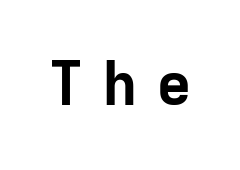
{"serif": "no", "italic": "no", "bold": "yes", "weight": "bold", "width": "normal", "stroke_contrast": "low", "x_height": "medium", "monospaced": "yes", "underline": "no", "letter_spacing": "wide", "letter_spacing_em": 0.3, "glyph_px": 60}
